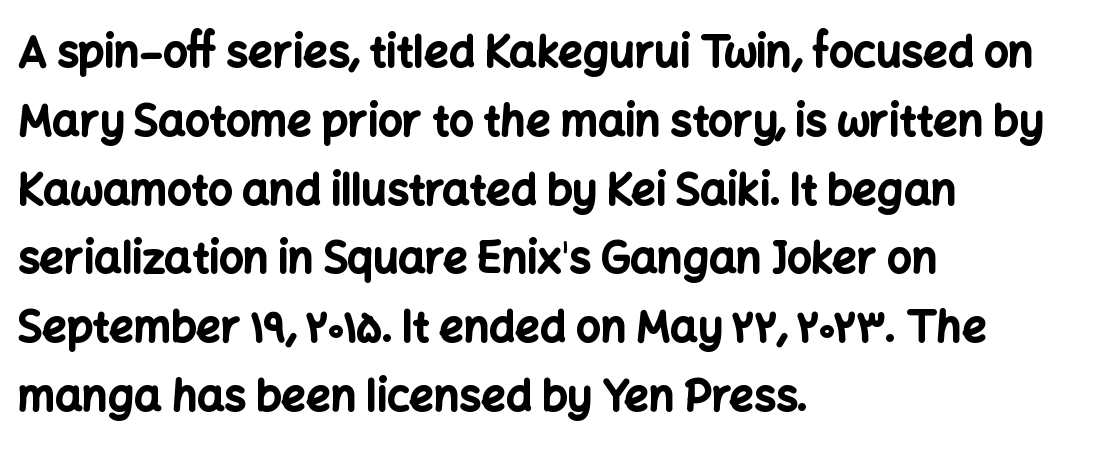
Q: Is the text bold? A: Yes.
Q: Is the text italic (slanted)? A: No, it is upright.
Q: Is the typeface a serif or a sans-serif typeface? A: Sans-serif.
Q: Is the text underlined? A: No.
Q: How is the paragraph aligned? A: Left-aligned.
Q: Is the spacing between letters normal or unusually wide? A: Normal.
Q: Is the spacing between lines tight, normal or loose? A: Normal.
Q: Width (condensed, normal, or wide)? A: Normal.
Q: Stroke contrast? A: Low.
Q: x-height? A: Medium.
Q: Monospaced? A: No.
